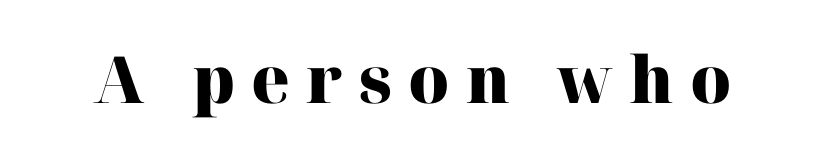
{"serif": "yes", "italic": "no", "bold": "yes", "weight": "heavy", "width": "normal", "stroke_contrast": "high", "x_height": "medium", "monospaced": "no", "underline": "no", "letter_spacing": "wide", "letter_spacing_em": 0.25, "glyph_px": 65}
